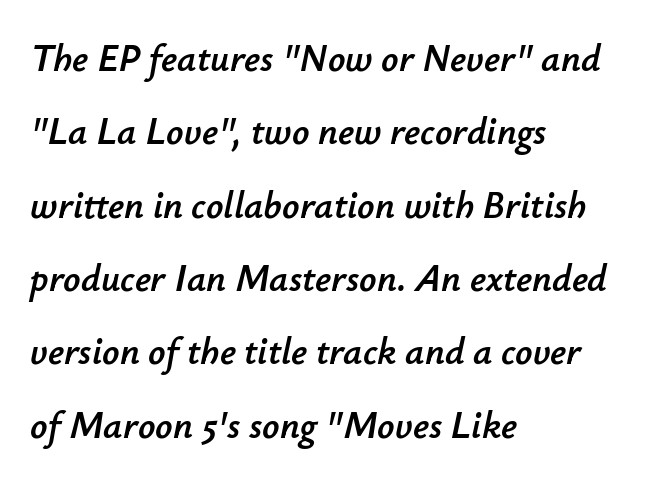
Looking at the ascenders, they clearly lean. A typesetter would call this proportional, since set widths differ per character. The passage shown stacks its lines with a broad gap. Inter-character spacing is left at the font's built-in metrics.
